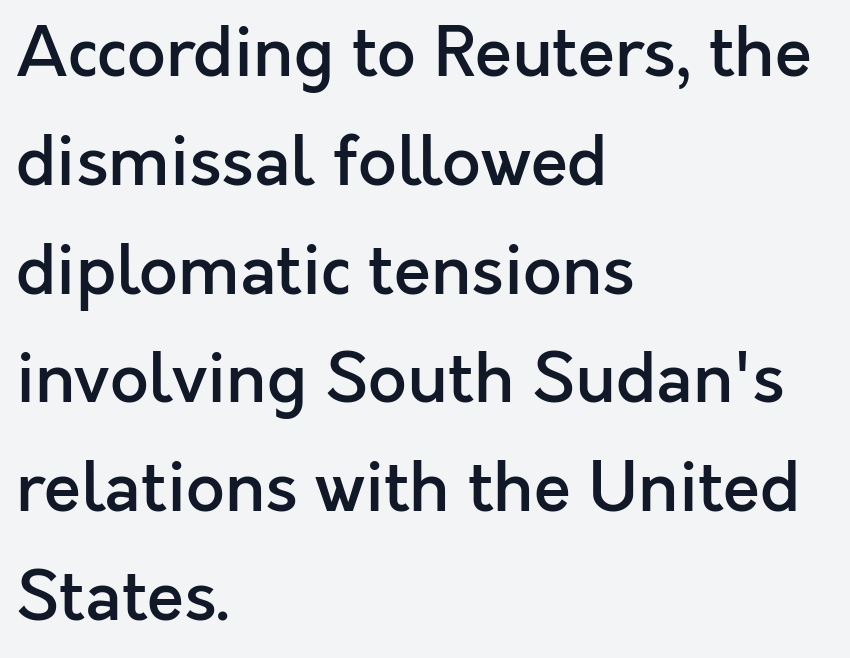
Q: Is the text bold? A: Semi-bold.
Q: Is the text italic (slanted)? A: No, it is upright.
Q: Is the typeface a serif or a sans-serif typeface? A: Sans-serif.
Q: Is the text underlined? A: No.
Q: How is the paragraph aligned? A: Left-aligned.
Q: Is the spacing between letters normal or unusually wide? A: Normal.
Q: Is the spacing between lines tight, normal or loose? A: Normal.
Q: Width (condensed, normal, or wide)? A: Normal.
Q: x-height? A: Medium.
Q: Monospaced? A: No.
